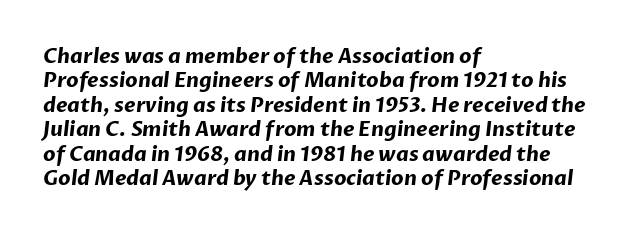
The image shows 20 px bold type; set left-aligned, line spacing 1.22x, normal letter spacing, not underlined.
